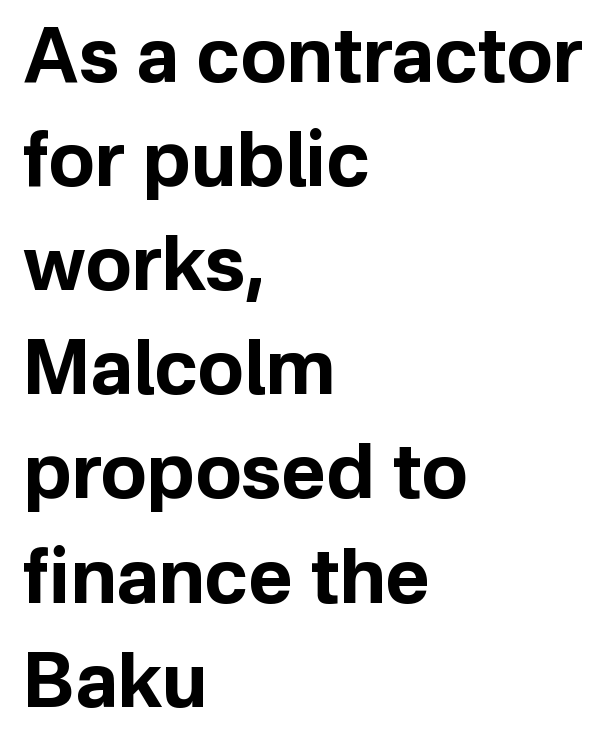
In CSS terms this would be text-align: left. The line-height multiplier appears to be the usual default. Does the lettering tilt? It doesn't — this is upright. Quick note: underline off.
